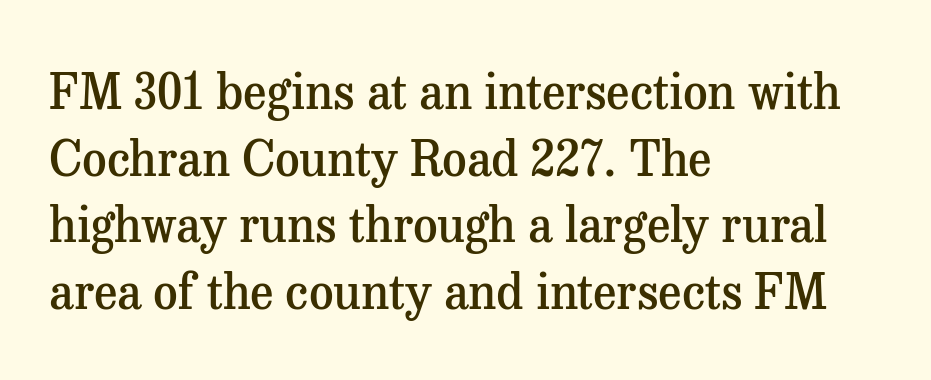
What's the leading like? Ordinary, nothing unusual. Notice the strokes are somewhat thickened but not fully heavy: this is a semibold. Stroke terminals: seriffed. Tracking here is standard; glyphs follow each other at the usual distance. Just letters on the line, the space beneath them empty.
